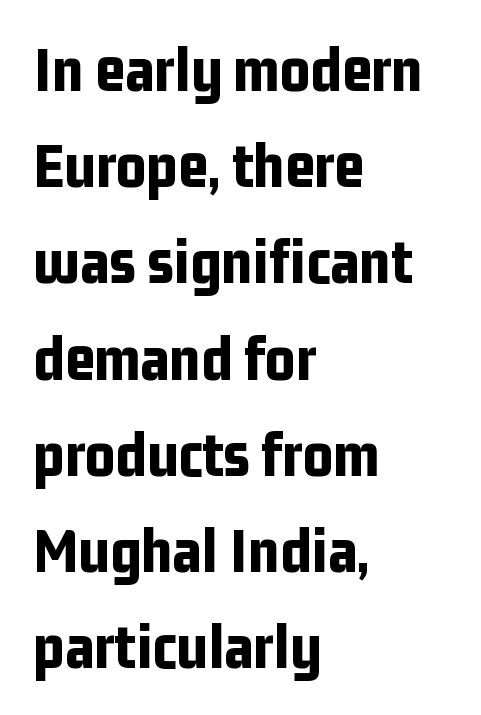
This is sans-serif lettering, the kind often seen on screens and signage. Think of a printed novel: that variable character pitch is what you see here. The lettering holds an erect, upright posture throughout. Look at the stroke-to-counter ratio: heavy, a bold. The paragraph shown leans on its left margin.
